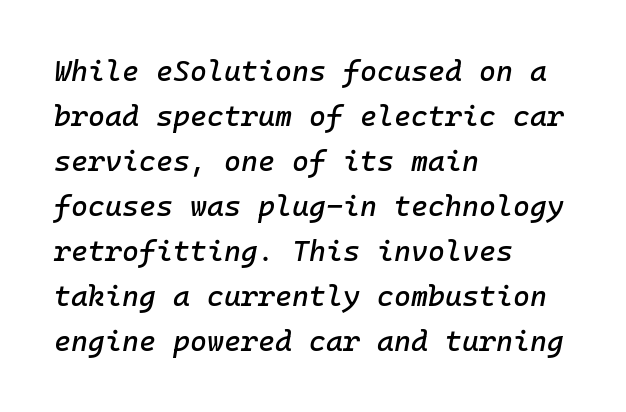
The image shows 29 px text type, italic (leaning right); set left-aligned, normal line spacing (1.55x), normal letter spacing, not underlined; low stroke contrast and a medium x-height.
